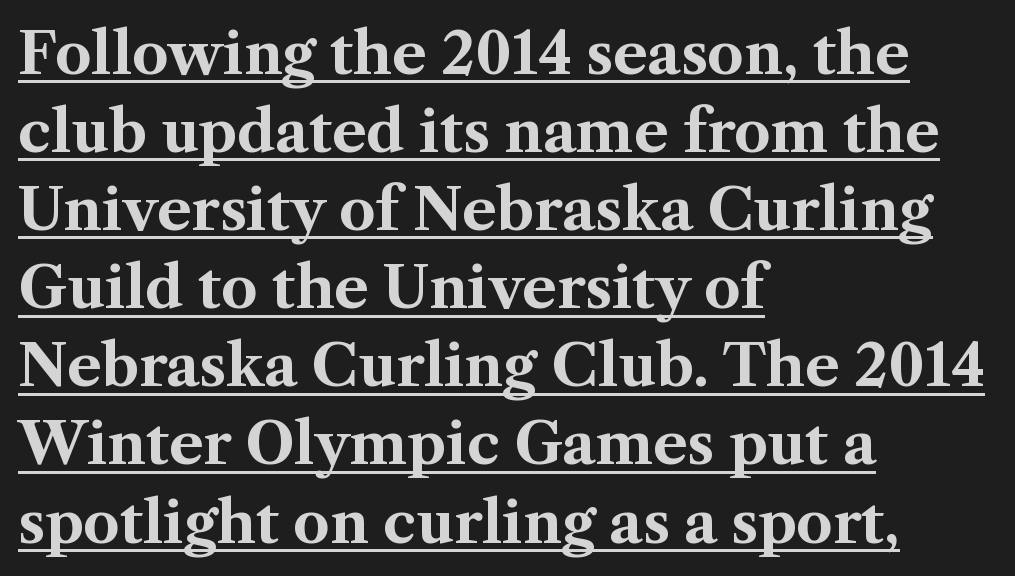
Q: Is the text bold? A: Yes.
Q: Is the text italic (slanted)? A: No, it is upright.
Q: Is the typeface a serif or a sans-serif typeface? A: Serif.
Q: Is the text underlined? A: Yes.
Q: How is the paragraph aligned? A: Left-aligned.
Q: Is the spacing between letters normal or unusually wide? A: Normal.
Q: Is the spacing between lines tight, normal or loose? A: Normal.
Q: Width (condensed, normal, or wide)? A: Normal.
Q: Stroke contrast? A: Medium.
Q: x-height? A: Medium.
Q: Monospaced? A: No.
